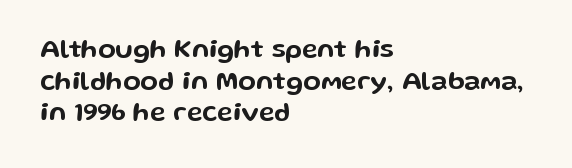
{"italic": "no", "underline": "no", "align": "left", "line_spacing_ratio": 1.22, "letter_spacing": "normal", "letter_spacing_em": 0.0, "glyph_px": 26}
